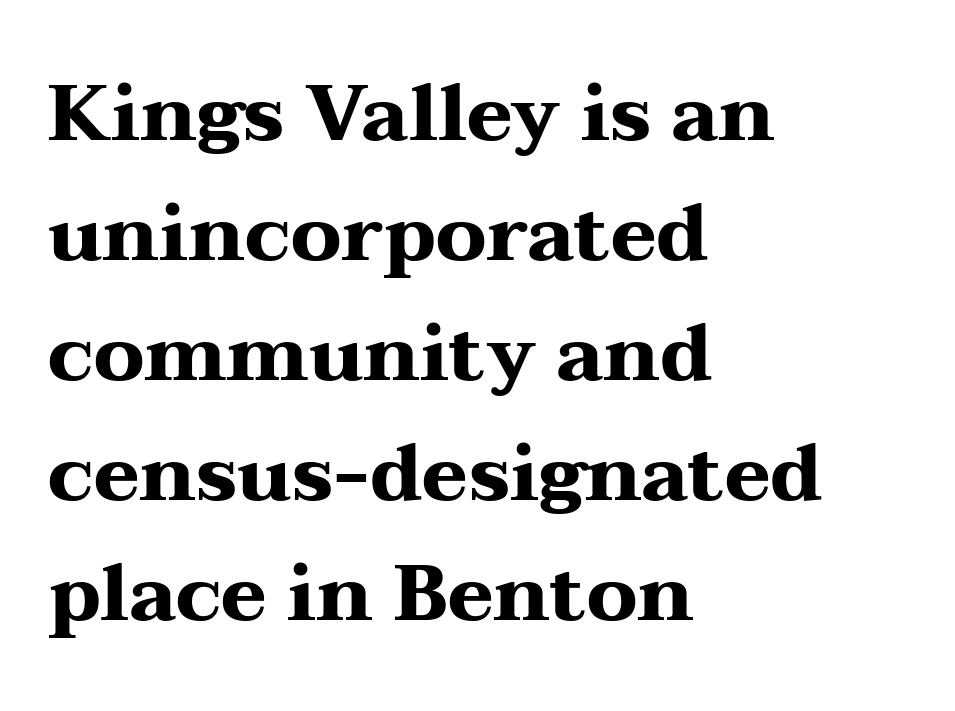
Beneath every word, the page is bare. Emphasis by weight is at full strength: bold. Evenly set lines give the paragraph a standard silhouette. The horizontal fit of the characters is conventional and even. Small tapered or slab feet sit at the stroke ends, so this counts as serif. Line beginnings align vertically; line endings do not.
